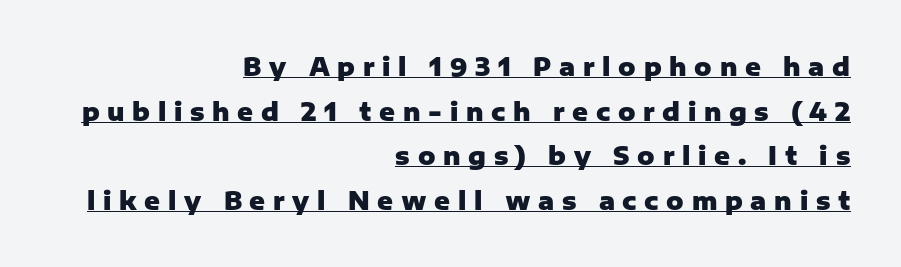
Descenders here cross a horizontal rule under the line. Which margin do the lines hug? The right one — the left edge is uneven. Someone cranked the tracking dial way up on this one. Designer's note — italics off, roman on. The typesetting leans heavy: a genuine bold.
